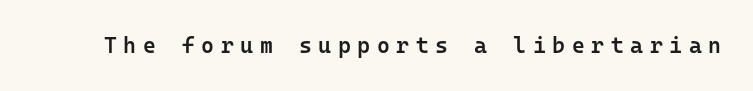
{"italic": "no", "bold": "semi", "underline": "no", "letter_spacing": "wide", "letter_spacing_em": 0.3, "glyph_px": 22}
